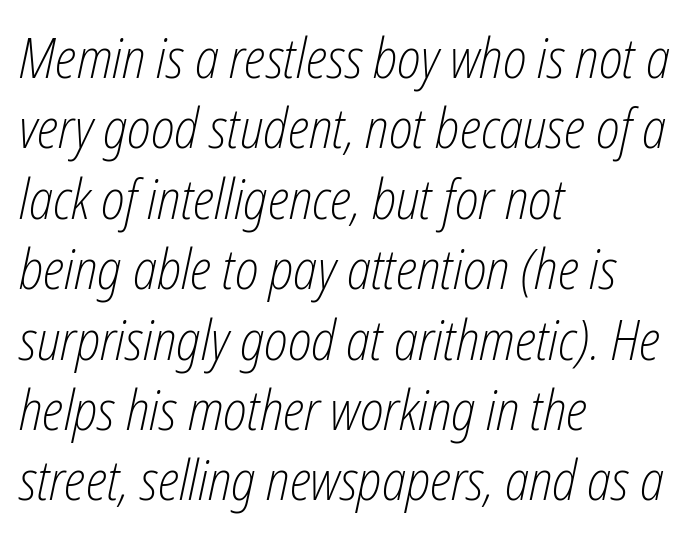
Unmarked baselines from the first word to the last. Each new line begins a customary step beneath the previous one. The typesetter chose a ragged-right arrangement here. The face used here has a pronounced slope to its letters. Do the characters align in a grid? No, the font is proportional. The characters are drawn with everyday or finer stroke widths.
